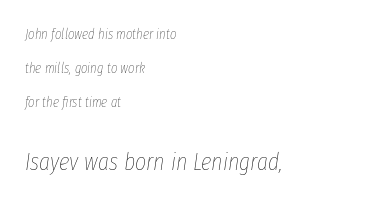
The image shows 24 px text type, italic (leaning right); set left-aligned, loose line spacing (2.44x), normal letter spacing, not underlined; the second (bottom) block is 1.71x larger.
